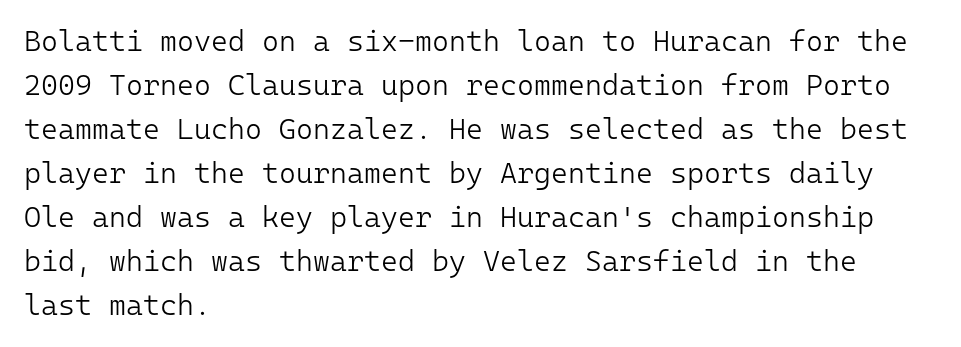
{"serif": "no", "italic": "no", "bold": "no", "weight": "light", "width": "normal", "stroke_contrast": "low", "x_height": "medium", "monospaced": "yes", "underline": "no", "align": "left", "line_spacing": "normal", "line_spacing_ratio": 1.52, "letter_spacing": "normal", "letter_spacing_em": 0.0, "glyph_px": 29}
